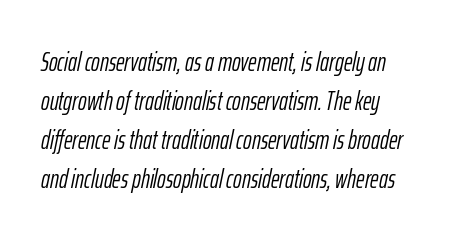
{"italic": "yes", "lean": "right", "slant_degrees": 12, "bold": "no", "underline": "no", "line_spacing": "normal", "line_spacing_ratio": 1.5, "letter_spacing": "normal", "letter_spacing_em": 0.0, "glyph_px": 26}
